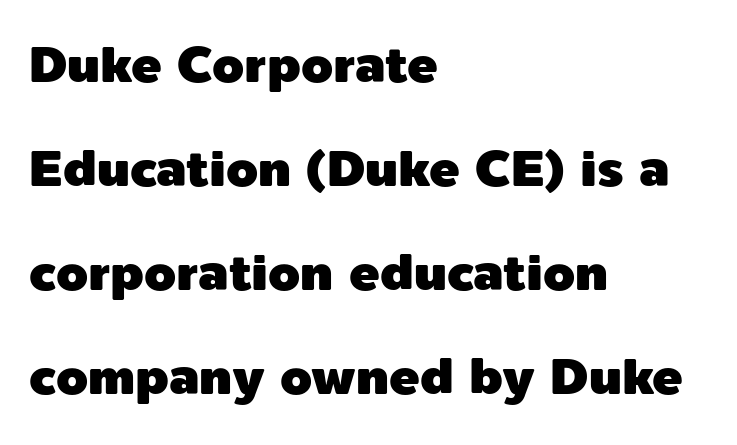
The image shows 51 px sans-serif type, upright; set left-aligned, loose line spacing (2.04x), normal letter spacing, not underlined; a medium x-height.
